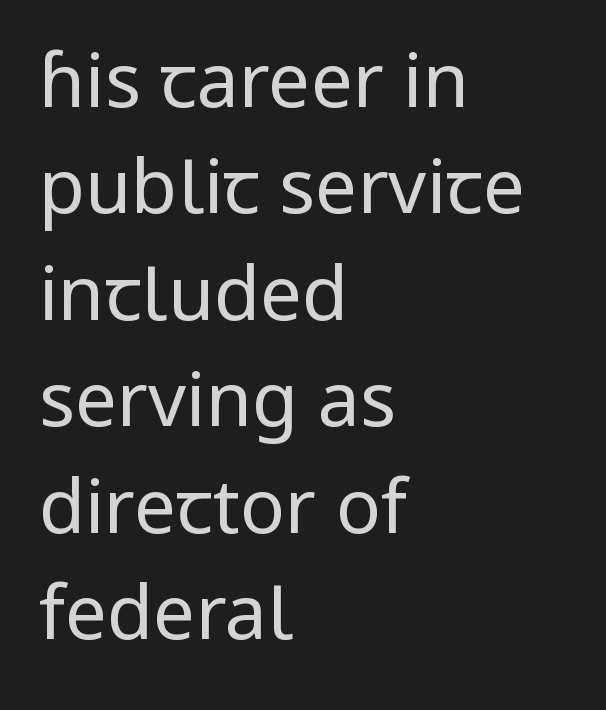
The image shows 75 px regular-weight sans-serif type, upright; set left-aligned, normal line spacing (1.42x), normal letter spacing, not underlined; low stroke contrast and a medium x-height.
